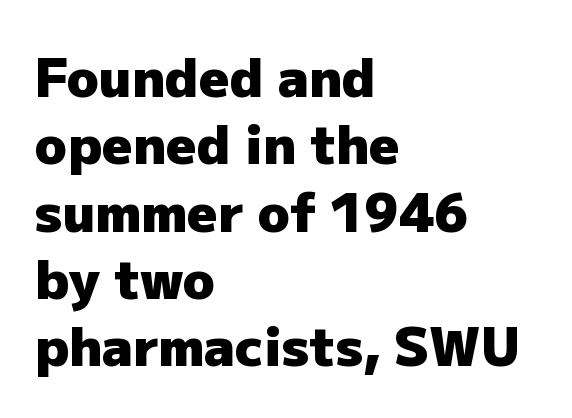
The image shows 53 px heavy sans-serif type, upright; set left-aligned, normal line spacing (1.27x), normal letter spacing, not underlined; low stroke contrast and a medium x-height.
